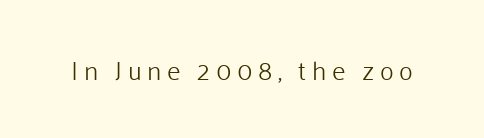
Q: Is the text bold? A: No.
Q: Is the text italic (slanted)? A: No, it is upright.
Q: Is the text underlined? A: No.
Q: Is the spacing between letters normal or unusually wide? A: Unusually wide.
